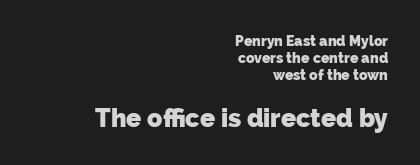
{"bold": "yes", "underline": "no", "align": "right", "line_spacing_ratio": 1.21, "letter_spacing": "normal", "letter_spacing_em": 0.0, "larger_block": "second", "size_ratio": 1.79, "glyph_px": 25}
